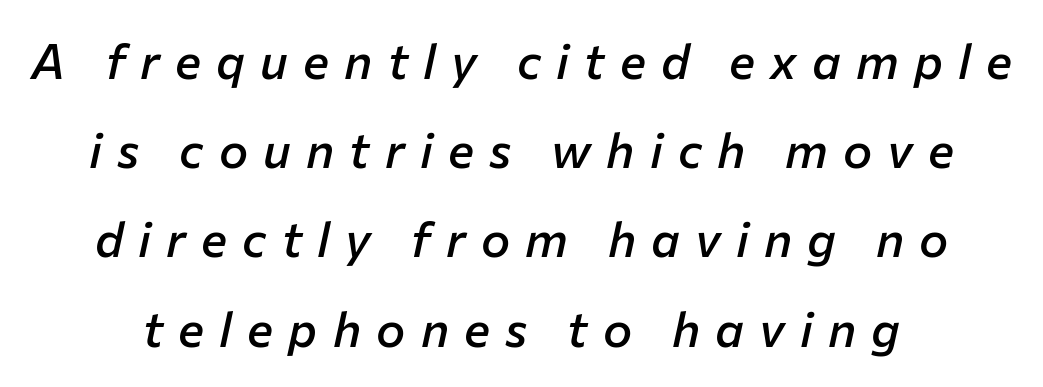
The image shows 49 px semibold type, italic (leaning right); set centered, line spacing 1.82x, unusually wide letter spacing (+0.31 em), not underlined; low stroke contrast and a medium x-height.
